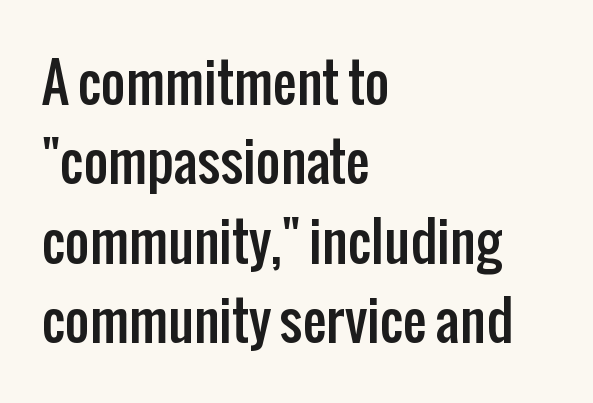
A roman cut, with each character standing at attention. No extra tracking has been applied to these lines. What kind of face is this? One without serifs — a sans. The area under the type is left untouched.
